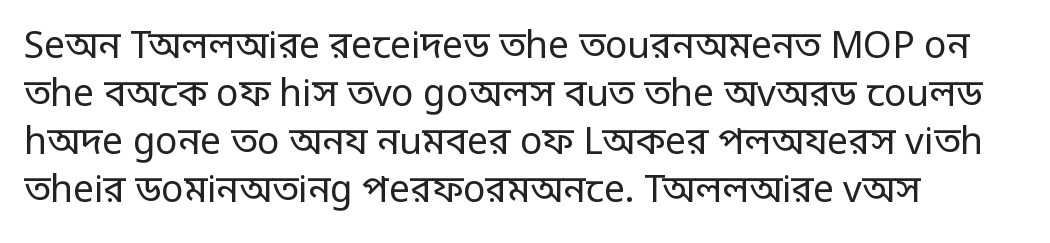
The image shows 37 px regular-weight, condensed sans-serif type, upright; set left-aligned, normal line spacing (1.3x), normal letter spacing, not underlined; low stroke contrast.
